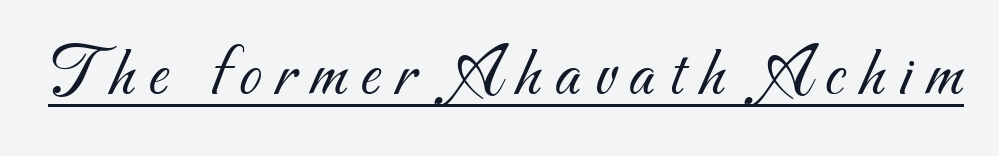
Q: Is the text bold? A: No.
Q: Is the typeface a serif or a sans-serif typeface? A: Sans-serif.
Q: Is the text underlined? A: Yes.
Q: Width (condensed, normal, or wide)? A: Normal.
Q: Stroke contrast? A: Medium.
Q: x-height? A: Small.
Q: Monospaced? A: No.
